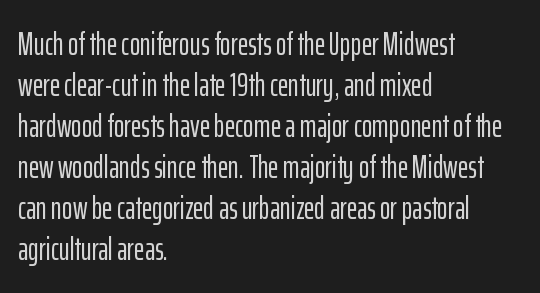
Q: Is the text italic (slanted)? A: No, it is upright.
Q: Is the typeface a serif or a sans-serif typeface? A: Sans-serif.
Q: Is the text underlined? A: No.
Q: How is the paragraph aligned? A: Left-aligned.
Q: Is the spacing between letters normal or unusually wide? A: Normal.
Q: Is the spacing between lines tight, normal or loose? A: Normal.
Q: Width (condensed, normal, or wide)? A: Condensed.
Q: Stroke contrast? A: Low.
Q: x-height? A: Medium.
Q: Monospaced? A: No.
